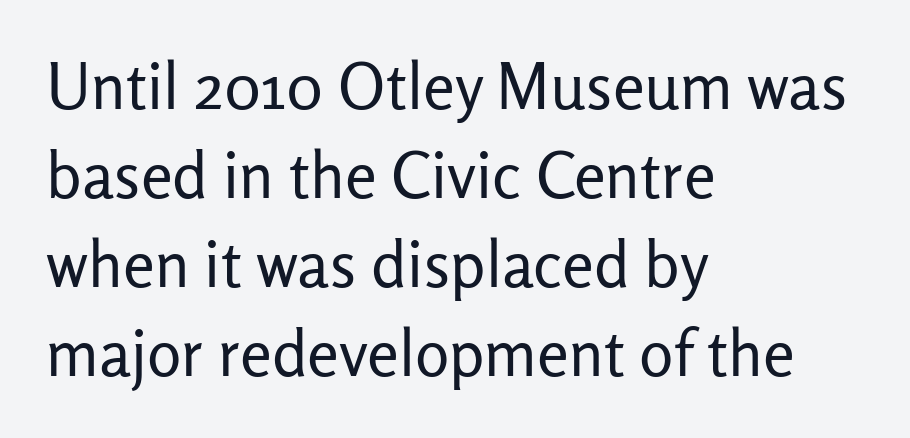
The image shows 64 px regular-weight sans-serif type, upright; set left-aligned, normal line spacing (1.39x), normal letter spacing, not underlined; low stroke contrast and a medium x-height.
